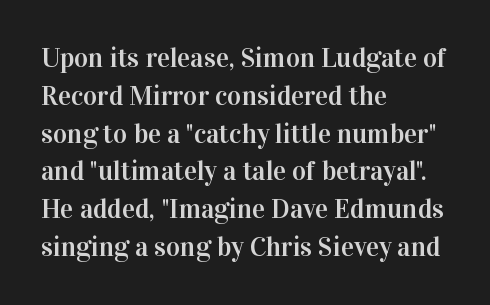
Q: Is the text italic (slanted)? A: No, it is upright.
Q: Is the text underlined? A: No.
Q: How is the paragraph aligned? A: Left-aligned.
Q: Is the spacing between letters normal or unusually wide? A: Normal.
Q: Is the spacing between lines tight, normal or loose? A: Normal.
